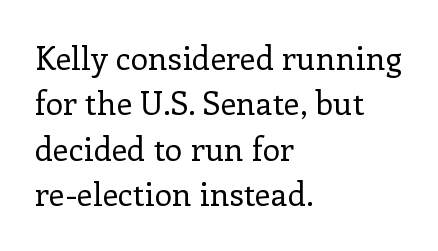
Q: Is the text bold? A: No.
Q: Is the text italic (slanted)? A: No, it is upright.
Q: Is the typeface a serif or a sans-serif typeface? A: Serif.
Q: Is the text underlined? A: No.
Q: How is the paragraph aligned? A: Left-aligned.
Q: Is the spacing between letters normal or unusually wide? A: Normal.
Q: Is the spacing between lines tight, normal or loose? A: Normal.
Q: Width (condensed, normal, or wide)? A: Normal.
Q: Stroke contrast? A: Low.
Q: x-height? A: Medium.
Q: Monospaced? A: No.
